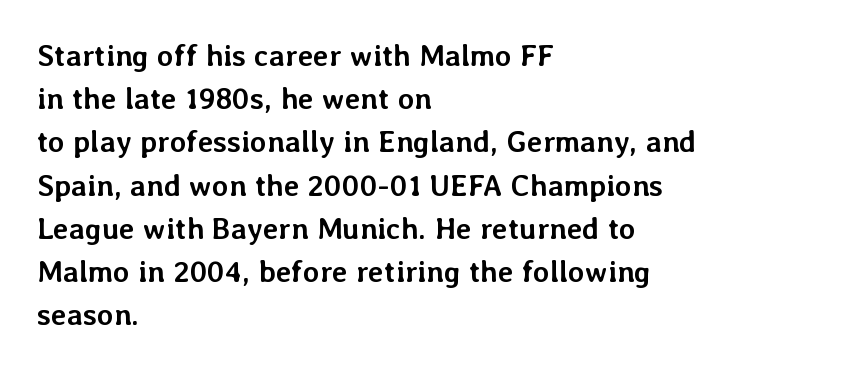
The image shows 30 px semibold type, upright; set left-aligned, normal line spacing (1.44x), normal letter spacing, not underlined; low stroke contrast and a medium x-height.
